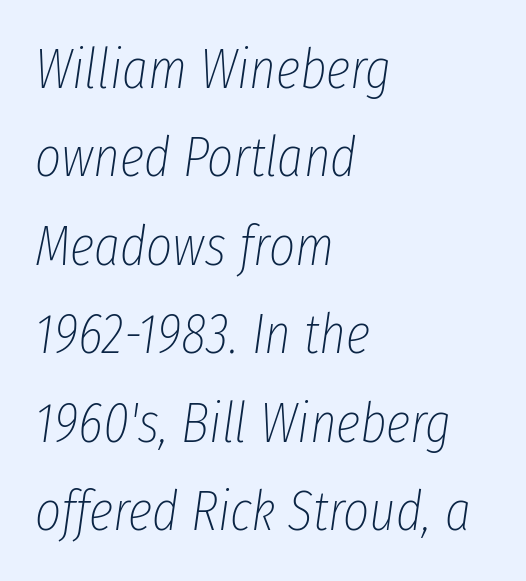
Emphasis-style slanted type is in use. The typesetter chose a ragged-right arrangement here. Default kerning and tracking; the words read as compact shapes. Quick note: underline off. Students, observe: this is what conventionally led text looks like.
